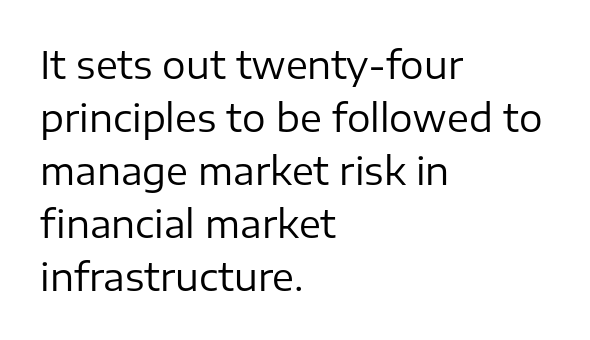
Regular leading. Stroke thickness stays within the range of a standard reading face or lighter. The passage is arranged the way most books set body copy — flush left. The rendering uses natural spacing where letterforms have individual widths. The face used here is a sans, in the tradition of grotesques and geometrics.
